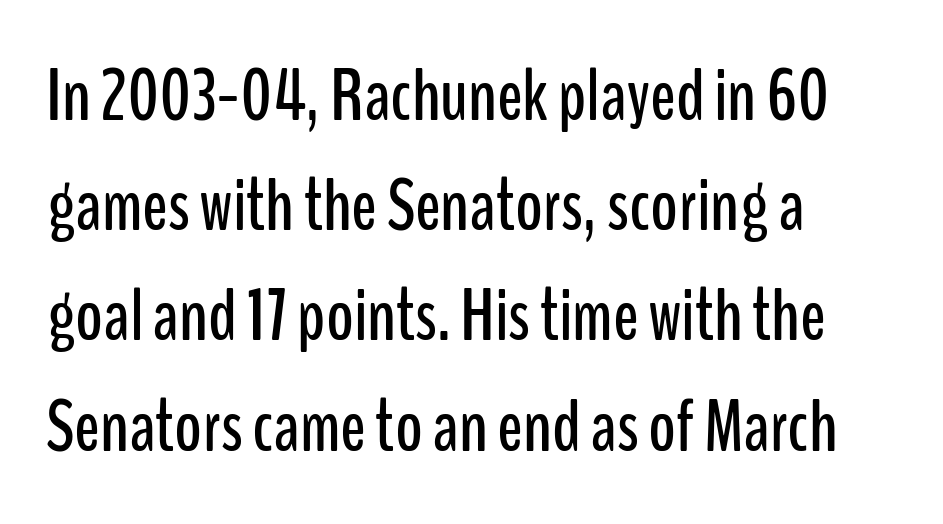
Q: Is the text italic (slanted)? A: No, it is upright.
Q: Is the typeface a serif or a sans-serif typeface? A: Sans-serif.
Q: Is the text underlined? A: No.
Q: How is the paragraph aligned? A: Left-aligned.
Q: Is the spacing between letters normal or unusually wide? A: Normal.
Q: Is the spacing between lines tight, normal or loose? A: Normal.
Q: Width (condensed, normal, or wide)? A: Condensed.
Q: Stroke contrast? A: Low.
Q: x-height? A: Medium.
Q: Monospaced? A: No.
